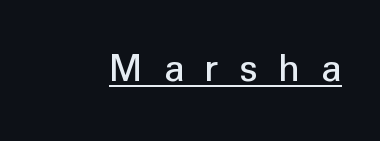
Q: Is the text italic (slanted)? A: No, it is upright.
Q: Is the typeface a serif or a sans-serif typeface? A: Sans-serif.
Q: Is the text underlined? A: Yes.
Q: Is the spacing between letters normal or unusually wide? A: Unusually wide.
Q: Width (condensed, normal, or wide)? A: Normal.
Q: Stroke contrast? A: Low.
Q: x-height? A: Medium.
Q: Monospaced? A: No.
